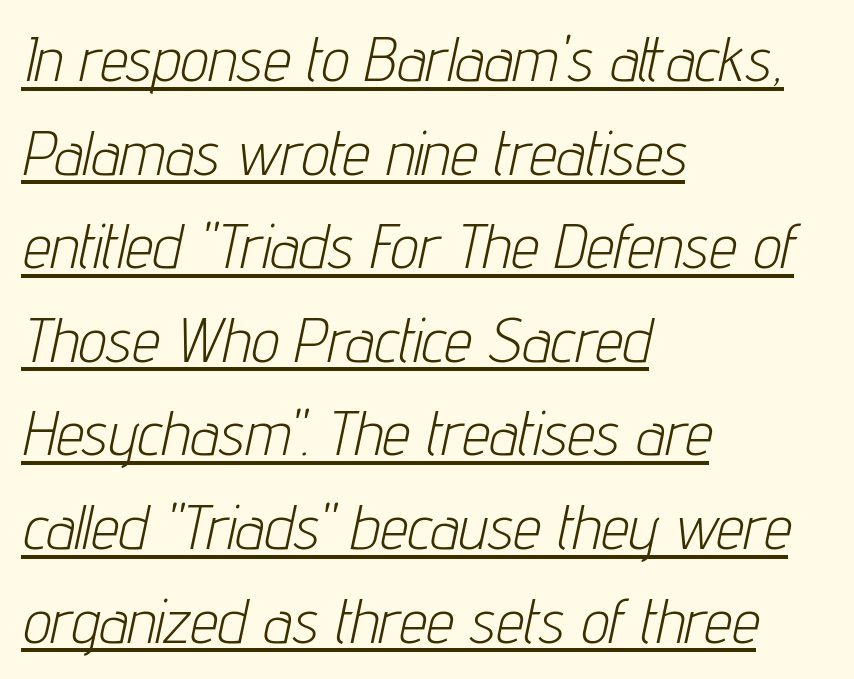
Q: Is the text bold? A: No.
Q: Is the text italic (slanted)? A: Yes, it leans right by about 12 degrees.
Q: Is the text underlined? A: Yes.
Q: How is the paragraph aligned? A: Left-aligned.
Q: Is the spacing between letters normal or unusually wide? A: Normal.
Q: Is the spacing between lines tight, normal or loose? A: Normal.
Q: Width (condensed, normal, or wide)? A: Condensed.
Q: Stroke contrast? A: Low.
Q: x-height? A: Medium.
Q: Monospaced? A: No.
